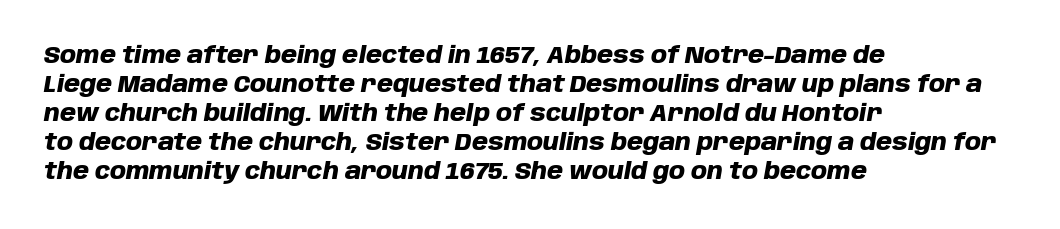
The passage shown leans; its letterforms are oblique. Vertical spacing — default. You'd pick this weight for a headline — it's a proper bold. The compositor pushed each line to the left boundary. Beneath every word, the page is bare. Look at the tracking — it's just the regular setting, nothing added.
